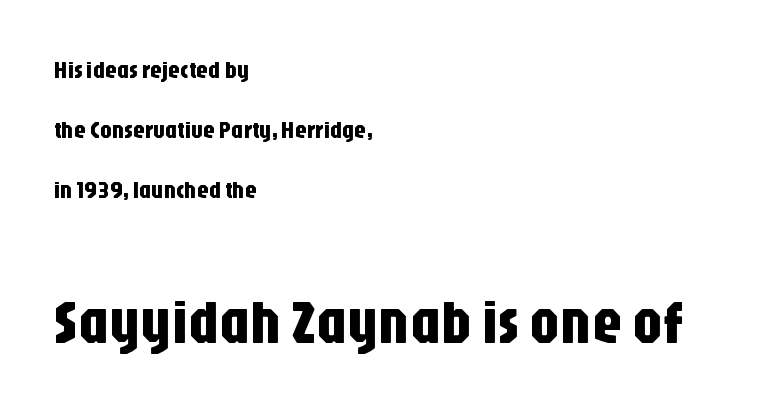
Font category for this specimen: sans-serif. All the whitespace from short lines collects on the right. Characters follow at the spacing the type designer built in. The glyphs are unaccompanied by any horizontal stroke below them.
